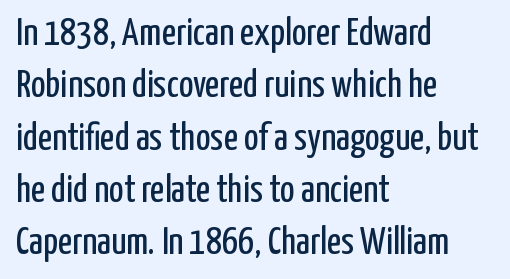
This rendering features lettering with no underline. Rows of type keep a routine distance in the vertical direction. Do the characters align in a grid? No, the font is proportional. The letters sit at their default tracking, neither squeezed nor spread. The typesetter chose a ragged-right arrangement here.
